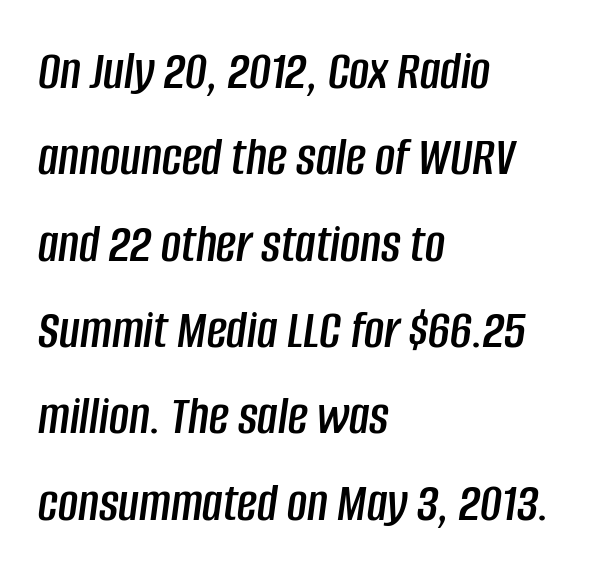
The image shows 55 px condensed type, italic (leaning right); set left-aligned, normal line spacing (1.57x), normal letter spacing, not underlined; low stroke contrast and a large x-height.
